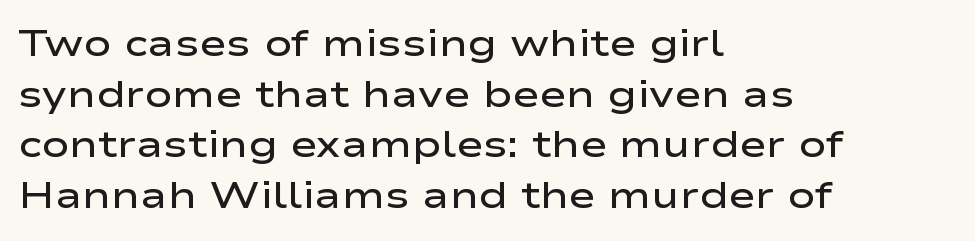
Q: Is the text bold? A: Semi-bold.
Q: Is the text italic (slanted)? A: No, it is upright.
Q: Is the typeface a serif or a sans-serif typeface? A: Sans-serif.
Q: Is the text underlined? A: No.
Q: How is the paragraph aligned? A: Left-aligned.
Q: Is the spacing between letters normal or unusually wide? A: Normal.
Q: Is the spacing between lines tight, normal or loose? A: Normal.
Q: Width (condensed, normal, or wide)? A: Wide.
Q: Stroke contrast? A: Low.
Q: x-height? A: Medium.
Q: Monospaced? A: No.
